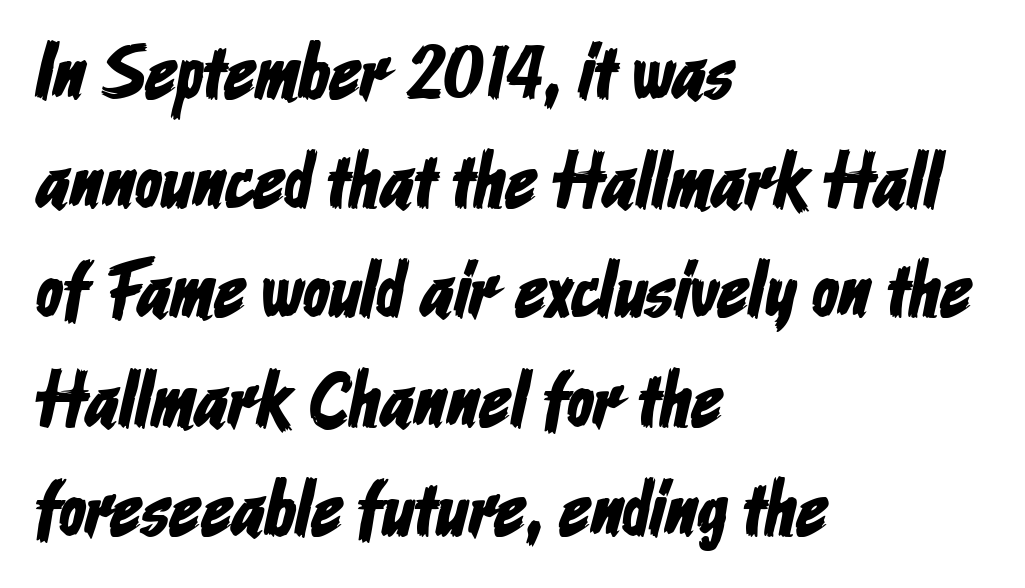
{"serif": "no", "width": "condensed", "stroke_contrast": "low", "x_height": "medium", "monospaced": "no", "underline": "no", "align": "left", "line_spacing": "normal", "line_spacing_ratio": 1.4, "letter_spacing": "normal", "letter_spacing_em": 0.0, "glyph_px": 78}
